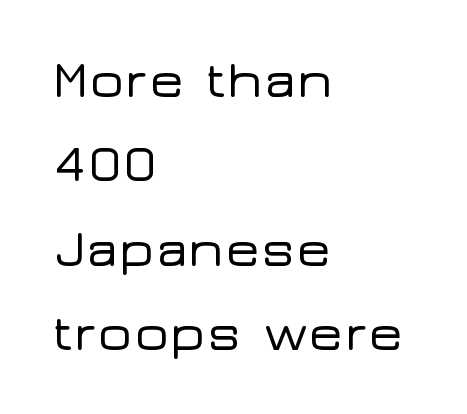
{"serif": "no", "italic": "no", "width": "wide", "stroke_contrast": "low", "x_height": "medium", "monospaced": "no", "underline": "no", "align": "left", "line_spacing": "normal", "line_spacing_ratio": 1.59, "letter_spacing": "normal", "letter_spacing_em": 0.0, "glyph_px": 53}
